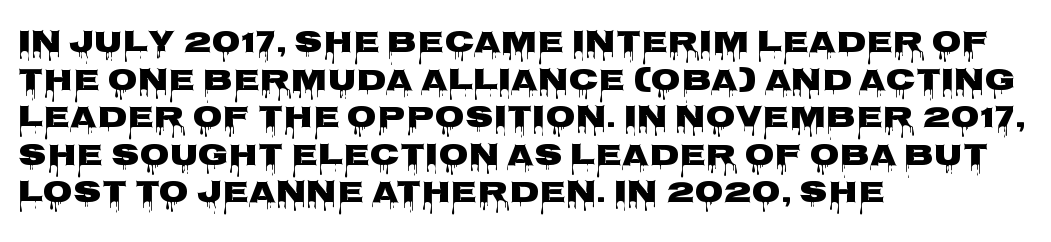
Does extra space separate the letters? No, they use regular spacing. Do the characters align in a grid? No, the font is proportional. Stroke terminals: plain, sans-serif. These lines are set flush left with a ragged right edge. The lettering holds an erect, upright posture throughout. Type without underlining.
